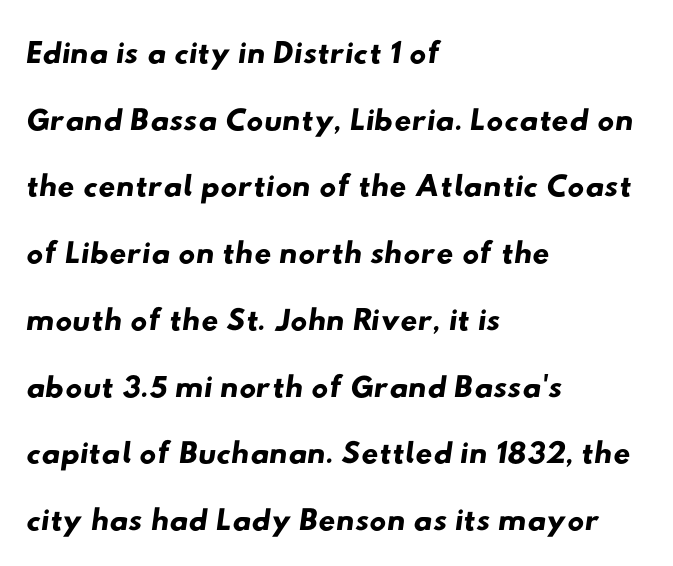
Q: Is the typeface a serif or a sans-serif typeface? A: Sans-serif.
Q: Is the text underlined? A: No.
Q: How is the paragraph aligned? A: Left-aligned.
Q: Is the spacing between letters normal or unusually wide? A: Normal.
Q: Is the spacing between lines tight, normal or loose? A: Normal.
Q: Width (condensed, normal, or wide)? A: Wide.
Q: Stroke contrast? A: Low.
Q: x-height? A: Small.
Q: Monospaced? A: No.
